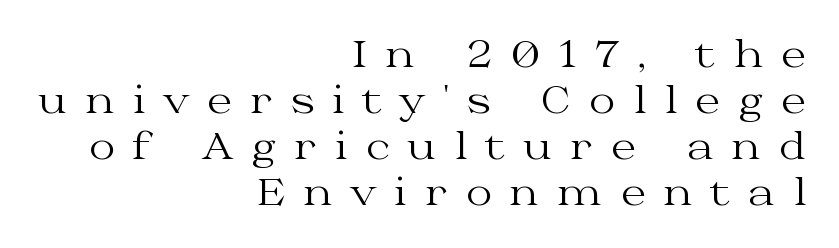
Q: Is the text bold? A: No.
Q: Is the text italic (slanted)? A: No, it is upright.
Q: Is the typeface a serif or a sans-serif typeface? A: Serif.
Q: Is the text underlined? A: No.
Q: How is the paragraph aligned? A: Right-aligned.
Q: Is the spacing between letters normal or unusually wide? A: Unusually wide.
Q: Is the spacing between lines tight, normal or loose? A: Normal.
Q: Width (condensed, normal, or wide)? A: Wide.
Q: Stroke contrast? A: Medium.
Q: x-height? A: Medium.
Q: Monospaced? A: No.
